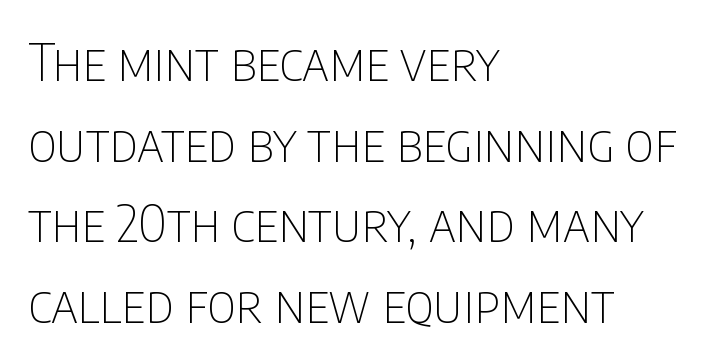
The image shows 51 px thin, condensed sans-serif type, upright; set left-aligned, normal line spacing (1.58x), normal letter spacing, not underlined; low stroke contrast and a large x-height.
